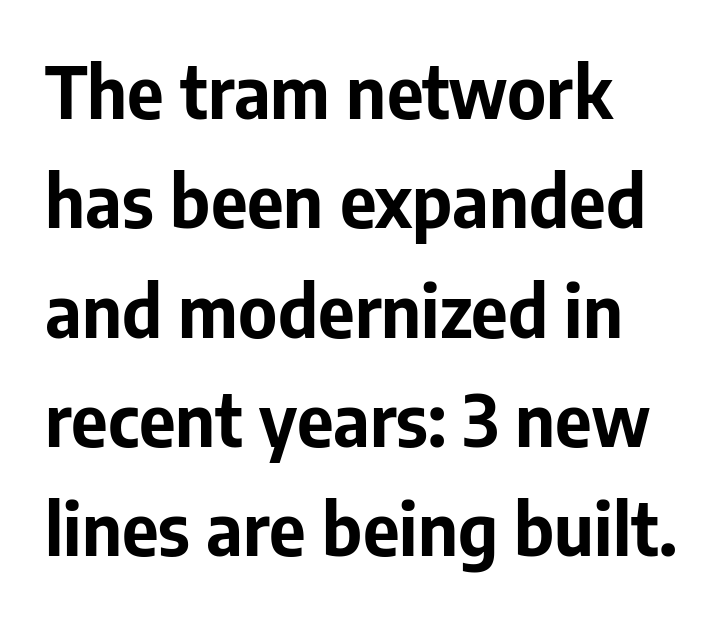
{"serif": "no", "italic": "no", "bold": "yes", "weight": "bold", "width": "normal", "stroke_contrast": "low", "x_height": "medium", "monospaced": "no", "underline": "no", "align": "left", "line_spacing": "normal", "line_spacing_ratio": 1.54, "letter_spacing": "normal", "letter_spacing_em": 0.0, "glyph_px": 71}
